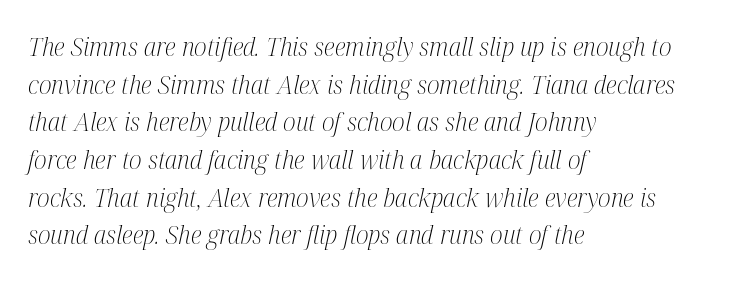
The image shows 26 px text type, italic (leaning right); set left-aligned, normal line spacing (1.45x), normal letter spacing, not underlined.
